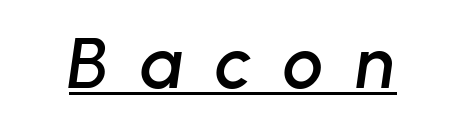
Somebody hit Ctrl+U on this one — the words are underlined. The letters advance in unequal steps, a hallmark of proportional type. Short note: letters widely spaced. Does the lettering tilt? It does — this is italic.
